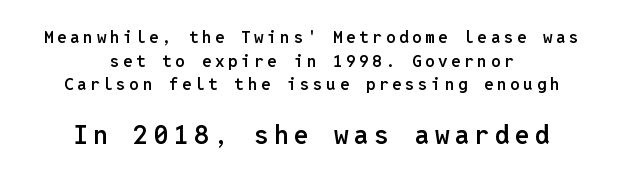
This layout puts the modest block above and the oversized block below. The typography opts for an upright posture over an oblique one. Line spacing here is normal. Bare-footed words on every line. The lines in this sample share a center point and differ in where they start and stop.
